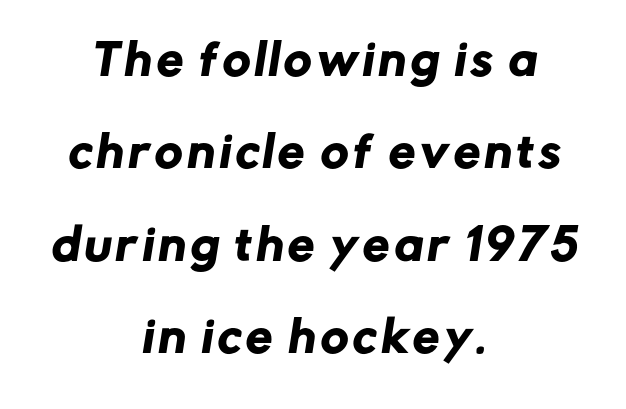
The image shows 42 px sans-serif type; set centered, loose line spacing (2.2x), not underlined; low stroke contrast and a medium x-height.
